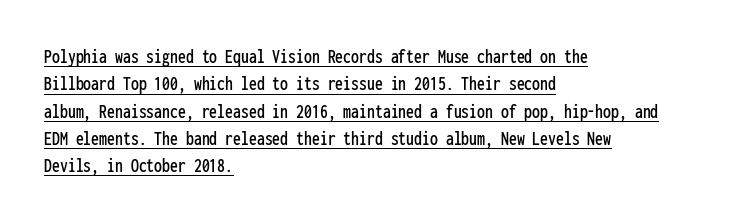
{"italic": "no", "underline": "yes", "align": "left", "line_spacing": "normal", "line_spacing_ratio": 1.3, "letter_spacing": "normal", "letter_spacing_em": 0.0, "glyph_px": 21}
